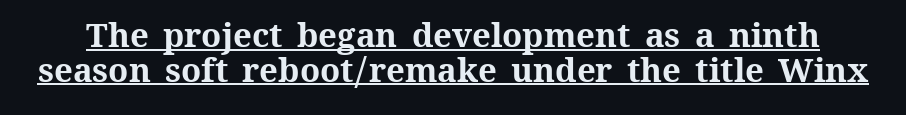
Q: Is the text bold? A: Yes.
Q: Is the text italic (slanted)? A: No, it is upright.
Q: Is the text underlined? A: Yes.
Q: Is the spacing between letters normal or unusually wide? A: Normal.
Q: Is the spacing between lines tight, normal or loose? A: Tight.
Q: Width (condensed, normal, or wide)? A: Normal.
Q: Stroke contrast? A: Medium.
Q: x-height? A: Medium.
Q: Monospaced? A: No.
